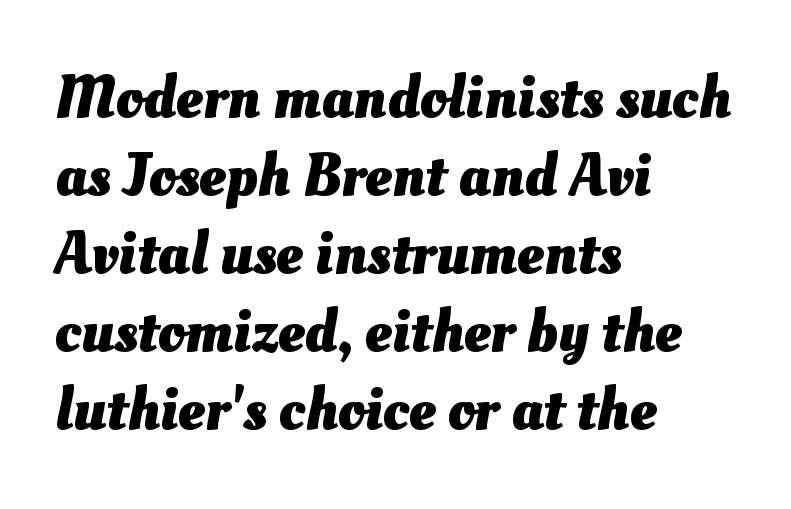
The specimen omits any rule beneath the text block's lines. The passage shown is typed in a proportional face where columns would drift. Caption: bold face, heavy strokes. Is there much room between lines? A standard amount, neither cramped nor airy.
